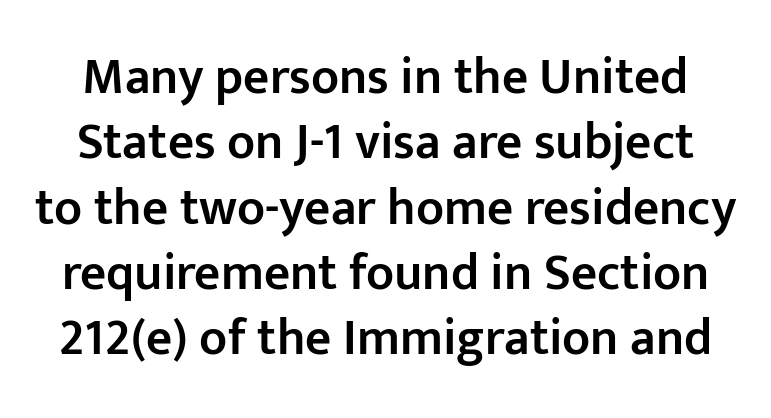
Reading down the column, the eye jumps a familiar distance to each next line. Font category for this specimen: sans-serif. These lines are rendered in a variable-pitch font. Letter spacing: default. This is roman type, the default non-slanted kind.
